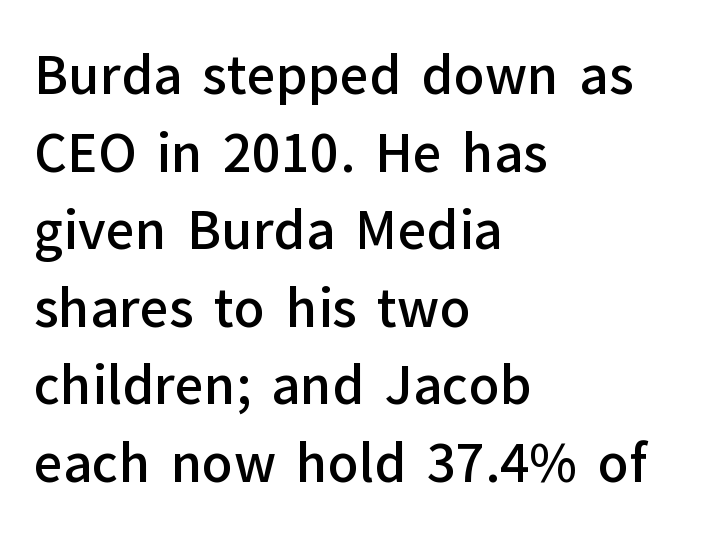
{"serif": "no", "italic": "no", "bold": "semi", "weight": "semibold", "width": "normal", "stroke_contrast": "low", "x_height": "medium", "monospaced": "no", "underline": "no", "align": "left", "line_spacing": "normal", "line_spacing_ratio": 1.52, "letter_spacing": "normal", "letter_spacing_em": 0.0, "glyph_px": 51}
